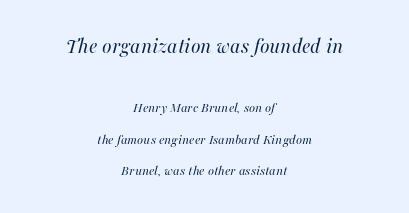
The image shows 22 px text type, italic (leaning right); set centered, loose line spacing (2.22x), normal letter spacing, not underlined; the first (top) block is 1.57x larger.
